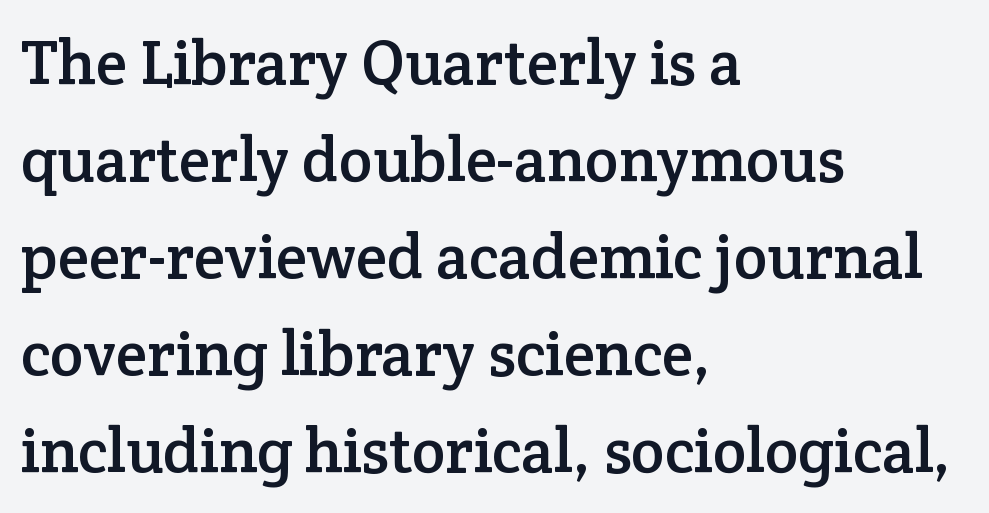
Q: Is the text italic (slanted)? A: No, it is upright.
Q: Is the typeface a serif or a sans-serif typeface? A: Serif.
Q: Is the text underlined? A: No.
Q: How is the paragraph aligned? A: Left-aligned.
Q: Is the spacing between letters normal or unusually wide? A: Normal.
Q: Is the spacing between lines tight, normal or loose? A: Normal.
Q: Width (condensed, normal, or wide)? A: Normal.
Q: Stroke contrast? A: Low.
Q: x-height? A: Medium.
Q: Monospaced? A: No.
